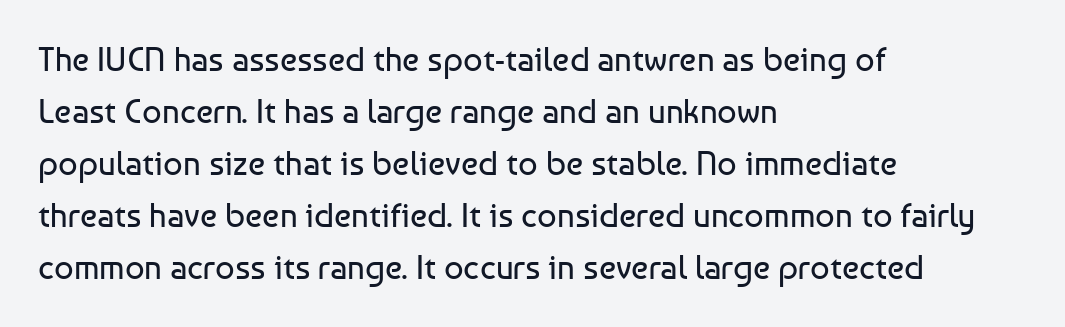
Check where the strokes stop: nothing finishes them off — pure sans. Typeset ragged right — the left edge is the straight one. The weight would be labelled regular, book, light, or lighter still. The passage shown is typed in a proportional face where columns would drift. Posture: upright roman.
